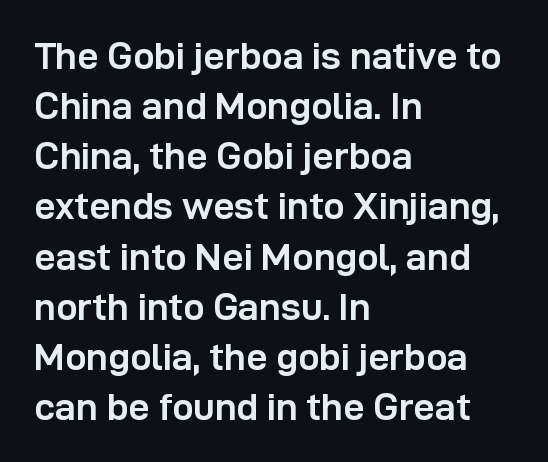
It's the straight-up-and-down kind of type. Character widths vary here, with narrow letters taking less room than wide ones. Horizontal alignment here is leftward, the default for most running prose. This sample keeps an unexceptional amount of space between lines. Font category for this specimen: sans-serif. Honestly, the letter spacing is just normal — you wouldn't notice it.
